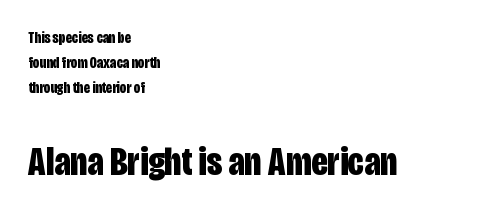
The block sitting lower on the canvas is the one with enlarged characters. No word sits above an underline. Is there much room between lines? A standard amount, neither cramped nor airy. Varying glyph widths throughout — classic text-font behaviour. Typographic density is high because the face is bold.
